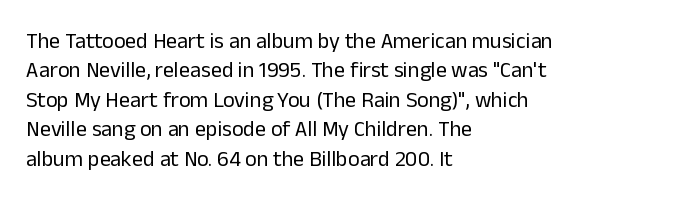
Q: Is the text bold? A: No.
Q: Is the text italic (slanted)? A: No, it is upright.
Q: Is the text underlined? A: No.
Q: How is the paragraph aligned? A: Left-aligned.
Q: Is the spacing between letters normal or unusually wide? A: Normal.
Q: Is the spacing between lines tight, normal or loose? A: Normal.
